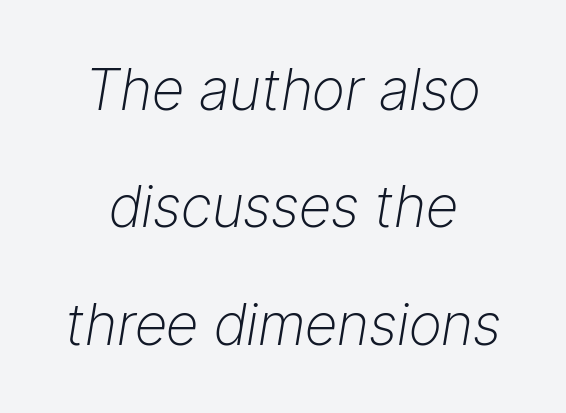
Q: Is the text bold? A: No.
Q: Is the text italic (slanted)? A: Yes, it leans right by about 9 degrees.
Q: Is the text underlined? A: No.
Q: Is the spacing between letters normal or unusually wide? A: Normal.
Q: Is the spacing between lines tight, normal or loose? A: Loose.
Q: Width (condensed, normal, or wide)? A: Normal.
Q: Stroke contrast? A: Low.
Q: x-height? A: Medium.
Q: Monospaced? A: No.
